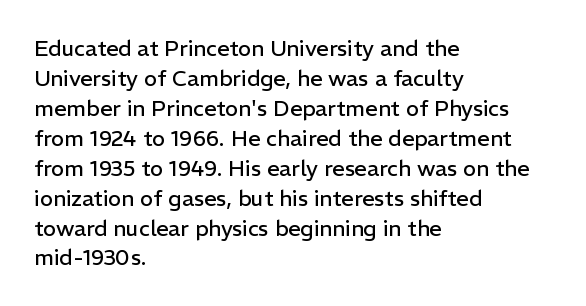
Q: Is the text bold? A: No.
Q: Is the text italic (slanted)? A: No, it is upright.
Q: Is the text underlined? A: No.
Q: How is the paragraph aligned? A: Left-aligned.
Q: Is the spacing between letters normal or unusually wide? A: Normal.
Q: Is the spacing between lines tight, normal or loose? A: Normal.
